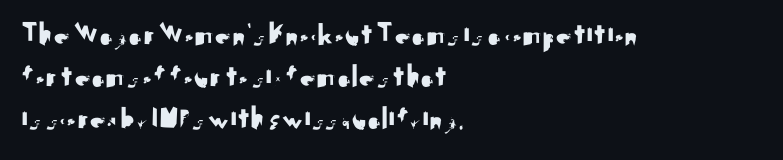
Whoever set this chose a conventional vertical rhythm. A typesetter would call this proportional, since set widths differ per character. Unlike a traditional serif, this face leaves its strokes unadorned. Left-aligned paragraph, ragged on the right. Italic: no, the glyphs are upright roman. Letters rest on an invisible, unmarked baseline.
